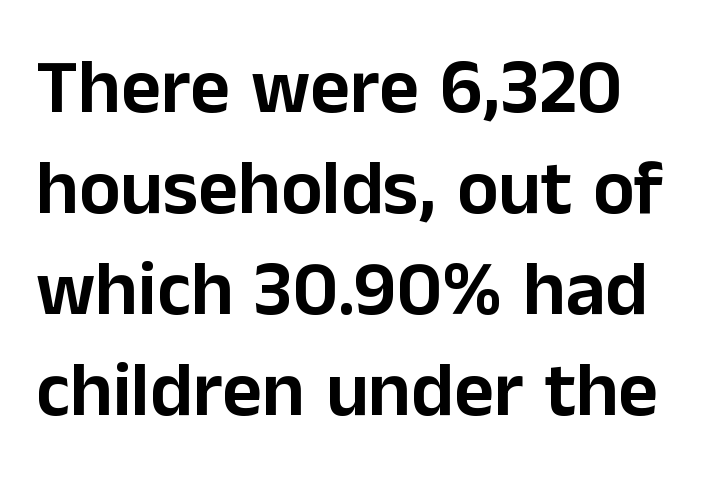
Q: Is the text italic (slanted)? A: No, it is upright.
Q: Is the typeface a serif or a sans-serif typeface? A: Sans-serif.
Q: Is the text underlined? A: No.
Q: Is the spacing between letters normal or unusually wide? A: Normal.
Q: Is the spacing between lines tight, normal or loose? A: Normal.
Q: Width (condensed, normal, or wide)? A: Normal.
Q: Stroke contrast? A: Low.
Q: x-height? A: Medium.
Q: Monospaced? A: No.
